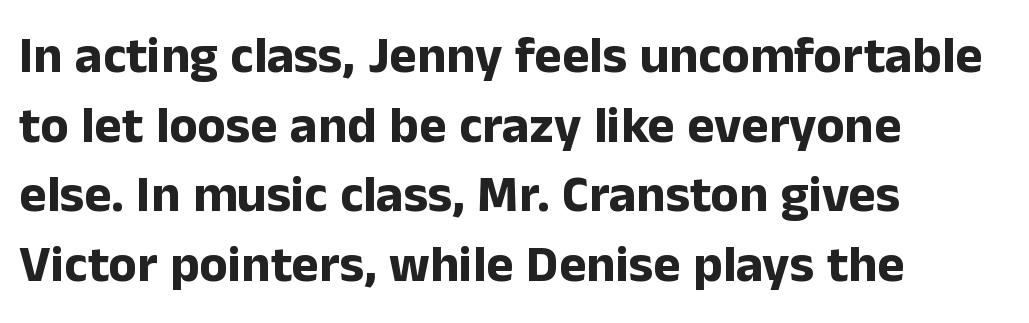
Q: Is the text bold? A: Yes.
Q: Is the text italic (slanted)? A: No, it is upright.
Q: Is the typeface a serif or a sans-serif typeface? A: Sans-serif.
Q: Is the text underlined? A: No.
Q: How is the paragraph aligned? A: Left-aligned.
Q: Is the spacing between letters normal or unusually wide? A: Normal.
Q: Is the spacing between lines tight, normal or loose? A: Normal.
Q: Width (condensed, normal, or wide)? A: Normal.
Q: Stroke contrast? A: Low.
Q: x-height? A: Medium.
Q: Monospaced? A: No.
